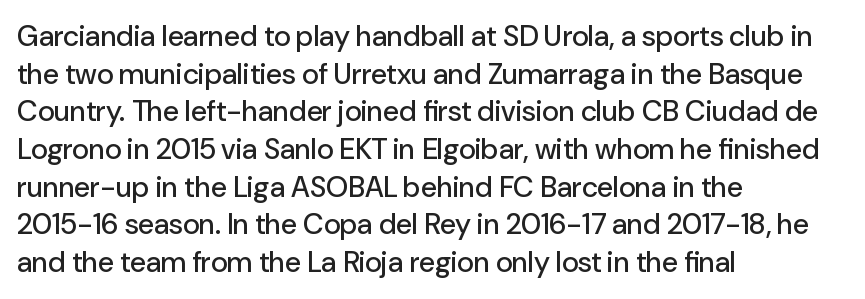
Q: Is the text italic (slanted)? A: No, it is upright.
Q: Is the typeface a serif or a sans-serif typeface? A: Sans-serif.
Q: Is the text underlined? A: No.
Q: How is the paragraph aligned? A: Left-aligned.
Q: Is the spacing between letters normal or unusually wide? A: Normal.
Q: Is the spacing between lines tight, normal or loose? A: Normal.
Q: Width (condensed, normal, or wide)? A: Normal.
Q: Stroke contrast? A: Low.
Q: x-height? A: Medium.
Q: Monospaced? A: No.
